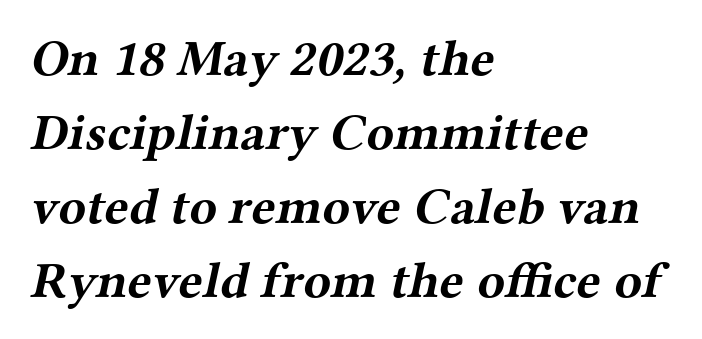
{"serif": "yes", "bold": "yes", "weight": "bold", "width": "wide", "stroke_contrast": "medium", "x_height": "medium", "monospaced": "no", "underline": "no", "align": "left", "line_spacing": "normal", "line_spacing_ratio": 1.45, "letter_spacing": "normal", "letter_spacing_em": 0.0, "glyph_px": 51}
